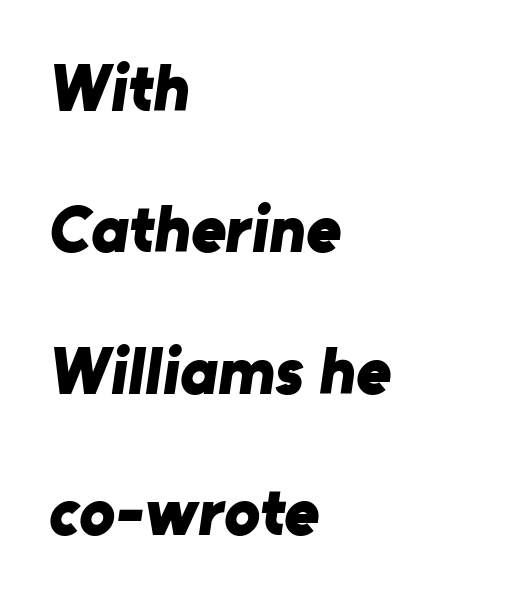
The image shows 67 px bold sans-serif type; set left-aligned, loose line spacing (2.11x), normal letter spacing, not underlined; low stroke contrast and a medium x-height.
